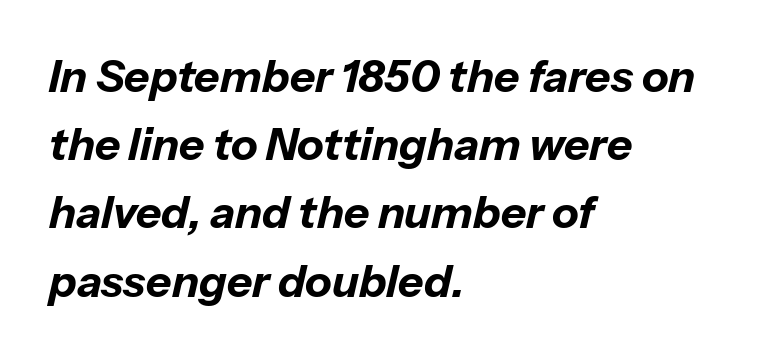
{"italic": "yes", "lean": "right", "slant_degrees": 13, "bold": "yes", "weight": "bold", "width": "normal", "stroke_contrast": "low", "x_height": "medium", "monospaced": "no", "underline": "no", "align": "left", "line_spacing": "normal", "line_spacing_ratio": 1.55, "letter_spacing": "normal", "letter_spacing_em": 0.0, "glyph_px": 44}
